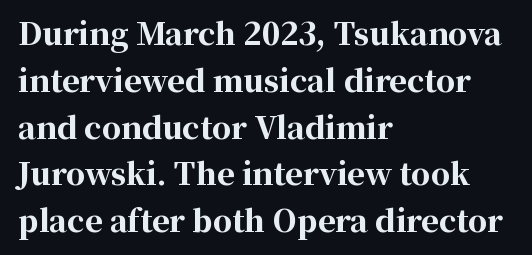
Q: Is the text bold? A: Yes.
Q: Is the text italic (slanted)? A: No, it is upright.
Q: Is the typeface a serif or a sans-serif typeface? A: Serif.
Q: Is the text underlined? A: No.
Q: How is the paragraph aligned? A: Left-aligned.
Q: Is the spacing between letters normal or unusually wide? A: Normal.
Q: Is the spacing between lines tight, normal or loose? A: Normal.
Q: Width (condensed, normal, or wide)? A: Normal.
Q: Stroke contrast? A: High.
Q: x-height? A: Medium.
Q: Monospaced? A: No.
